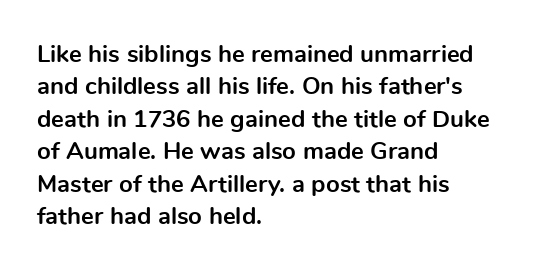
The image shows 24 px bold type, upright; set left-aligned, normal line spacing (1.35x), normal letter spacing, not underlined.
